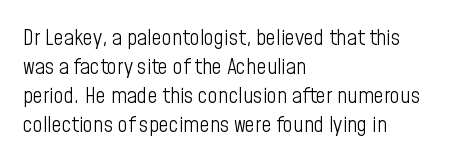
Tall strokes in this sample are plumb rather than angled. The passage shown has conventional tracking throughout. Every row of glyphs begins at an identical x-position on the left. A normal amount of white space separates one row of letters from the next. Type without underlining.
